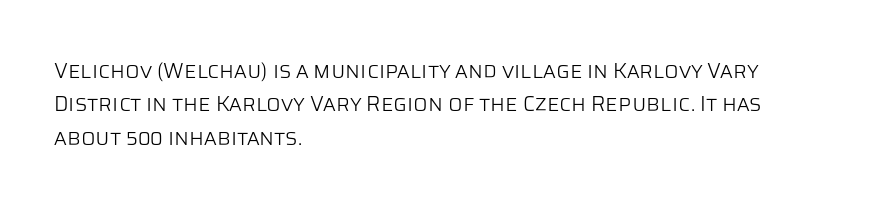
The image shows 21 px text type, upright; set left-aligned, normal line spacing (1.59x), normal letter spacing, not underlined.
